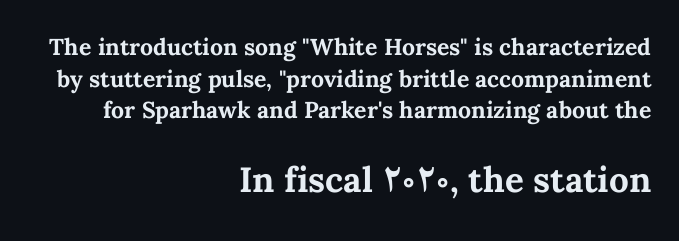
The image shows 35 px bold type, upright; set right-aligned, normal line spacing (1.37x), normal letter spacing, not underlined; the second (bottom) block is 1.52x larger; medium stroke contrast and a medium x-height.
